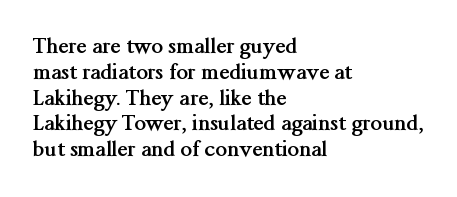
The image shows 21 px bold type, upright; set left-aligned, line spacing 1.23x, normal letter spacing, not underlined.
